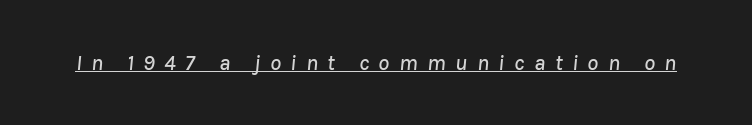
{"italic": "yes", "lean": "right", "slant_degrees": 8, "underline": "yes", "letter_spacing": "wide", "letter_spacing_em": 0.43, "glyph_px": 22}
